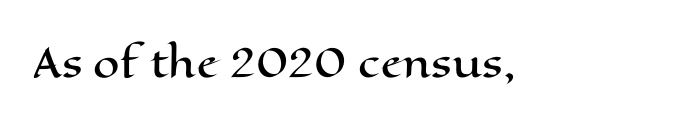
{"italic": "no", "width": "wide", "stroke_contrast": "high", "x_height": "medium", "monospaced": "no", "underline": "no", "letter_spacing": "normal", "letter_spacing_em": 0.0, "glyph_px": 38}
